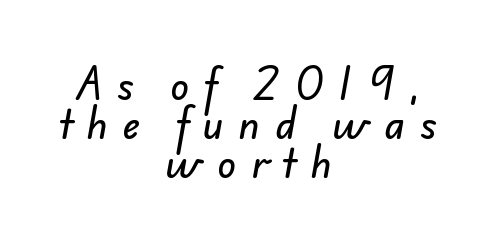
Successive baselines arrive quickly, one right under another. The typeface chosen for these lines omits serifs. Descenders are the only things crossing below the line. Every row of glyphs is offset so its center matches the block's center. The rendering uses natural spacing where letterforms have individual widths.
